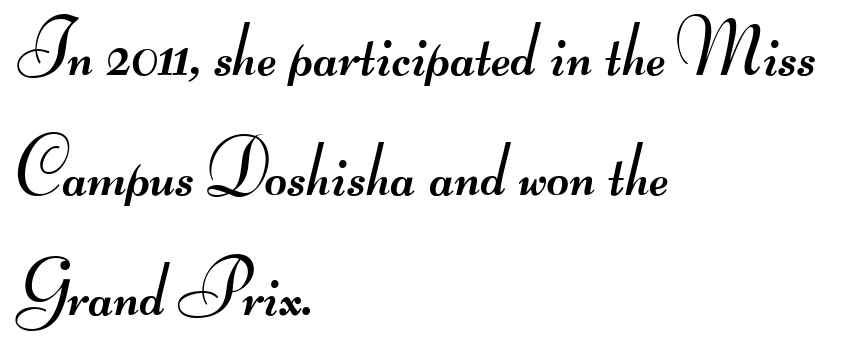
The image shows 77 px regular-weight, wide sans-serif type; set left-aligned, normal line spacing (1.56x), normal letter spacing, not underlined; medium stroke contrast.
